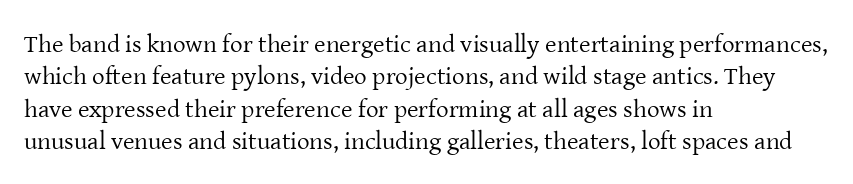
Q: Is the text bold? A: No.
Q: Is the text italic (slanted)? A: No, it is upright.
Q: Is the text underlined? A: No.
Q: How is the paragraph aligned? A: Left-aligned.
Q: Is the spacing between letters normal or unusually wide? A: Normal.
Q: Is the spacing between lines tight, normal or loose? A: Normal.
